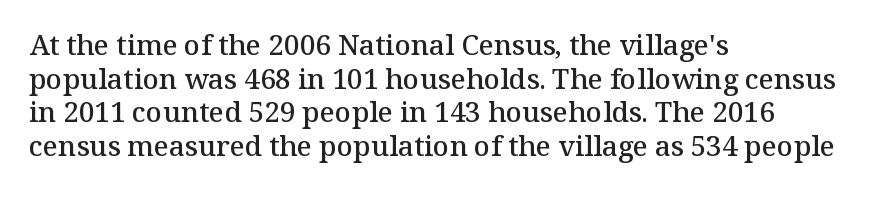
A student would call this left alignment; a typographer would say flush left, rag right. The tracking reads as untouched default to a designer's eye. Weight check: semibold — heavier than regular, not quite bold. Nobody drew a line under any word here. The font's upright variant was chosen for this text. Think of a printed novel: that variable character pitch is what you see here.
